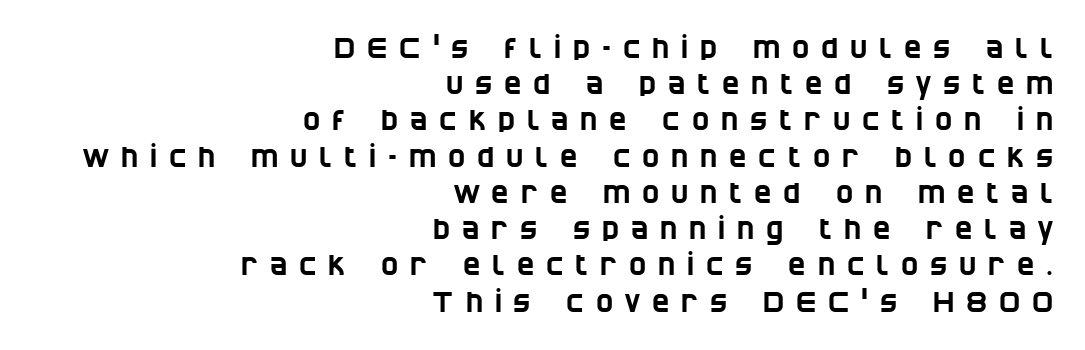
Look at the bottom of the vertical strokes: they stop flat, with no serifs. Quick note: underline off. Alignment: flush right. Interline gaps are of average width in this sample. Words appear elongated and porous because spacing is wide.
